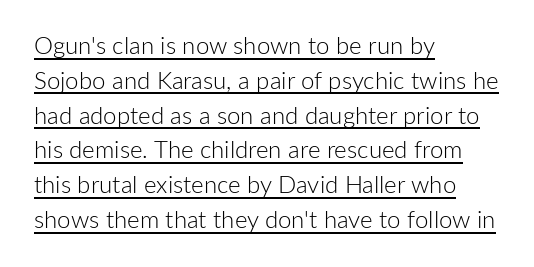
Students, observe the line beneath the letters — that is underlining. Counters stay open thanks to moderate or lighter strokes. The horizontal fit of the characters is conventional and even. Horizontally, the lines are justified to the leading edge only. Is there much room between lines? A standard amount, neither cramped nor airy. The font's upright variant was chosen for this text.
